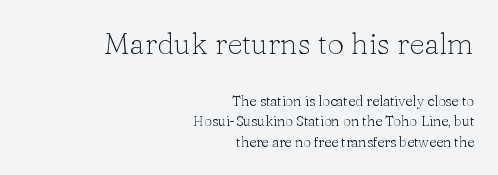
Q: Is the text bold? A: No.
Q: Is the text italic (slanted)? A: No, it is upright.
Q: Is the typeface a serif or a sans-serif typeface? A: Serif.
Q: Is the text underlined? A: No.
Q: How is the paragraph aligned? A: Right-aligned.
Q: Is the spacing between letters normal or unusually wide? A: Normal.
Q: Is the spacing between lines tight, normal or loose? A: Normal.
Q: Which block of text is set in a larger size, the first (top) or the second (bottom)? A: The first (top) one.
Q: Width (condensed, normal, or wide)? A: Normal.
Q: Stroke contrast? A: Low.
Q: x-height? A: Medium.
Q: Monospaced? A: No.
